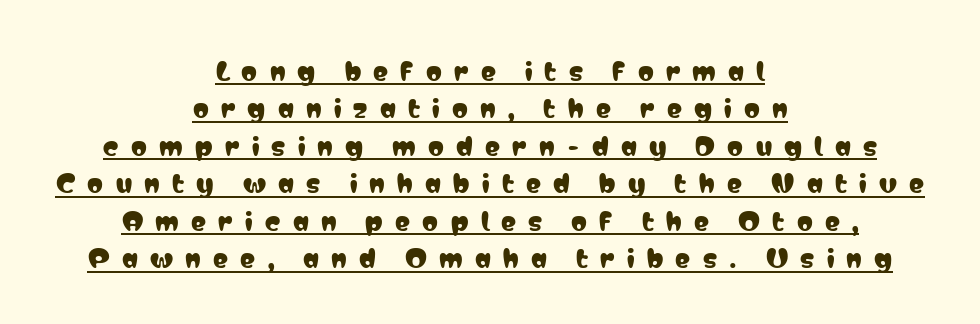
Nope, not italic — everything's standing straight. One-word summary of the alignment: center. The rendering uses a moderate line-height, typical for paragraphs. The passage shown is underscored from start to finish. The rendering inserts visible extra space after every character.
